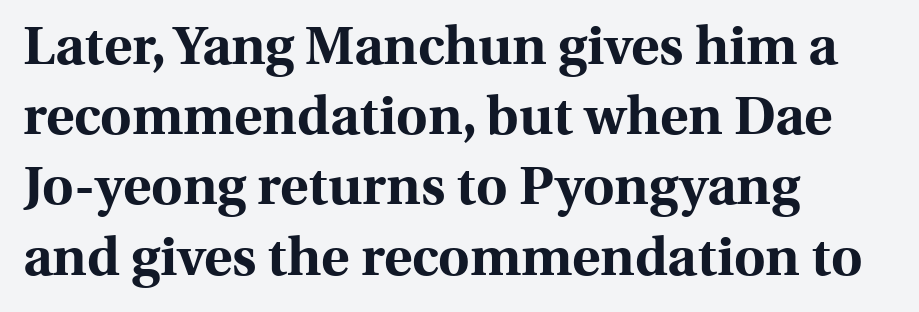
The image shows 54 px bold serif type, upright; set left-aligned, normal line spacing (1.3x), normal letter spacing, not underlined; a medium x-height.
